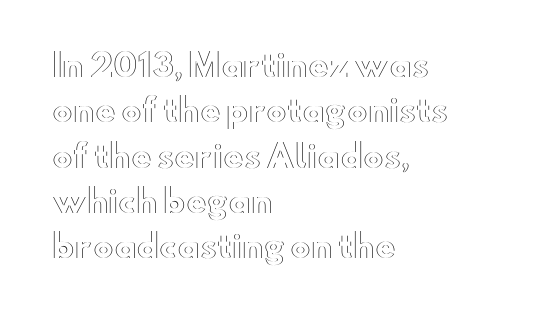
The image shows 31 px wide type, upright; set left-aligned, normal line spacing (1.46x), normal letter spacing, not underlined; a small x-height.
